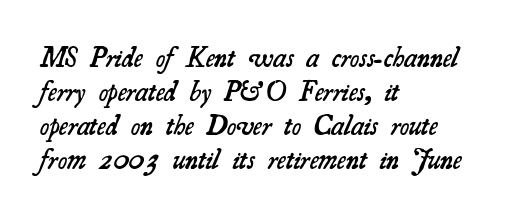
{"serif": "yes", "bold": "semi", "weight": "semibold", "width": "normal", "stroke_contrast": "medium", "x_height": "small", "monospaced": "no", "underline": "no", "align": "left", "line_spacing_ratio": 1.21, "letter_spacing": "normal", "letter_spacing_em": 0.0, "glyph_px": 28}
